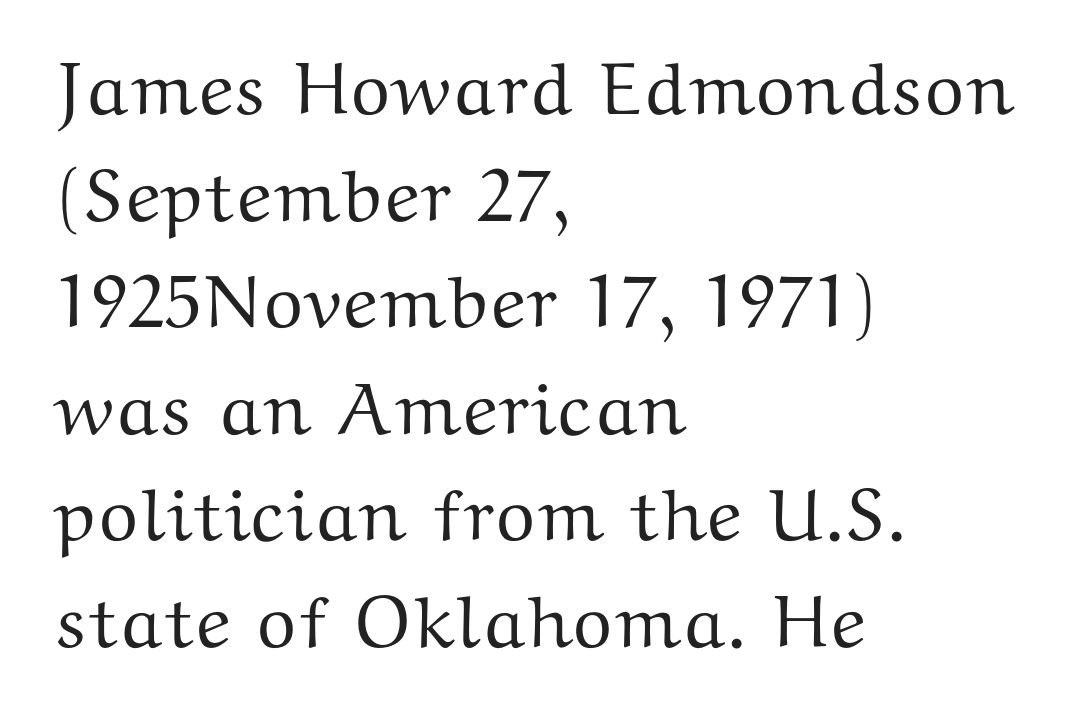
{"serif": "yes", "italic": "no", "width": "wide", "stroke_contrast": "medium", "x_height": "medium", "monospaced": "no", "underline": "no", "align": "left", "line_spacing": "normal", "line_spacing_ratio": 1.44, "letter_spacing": "normal", "letter_spacing_em": 0.0, "glyph_px": 74}
